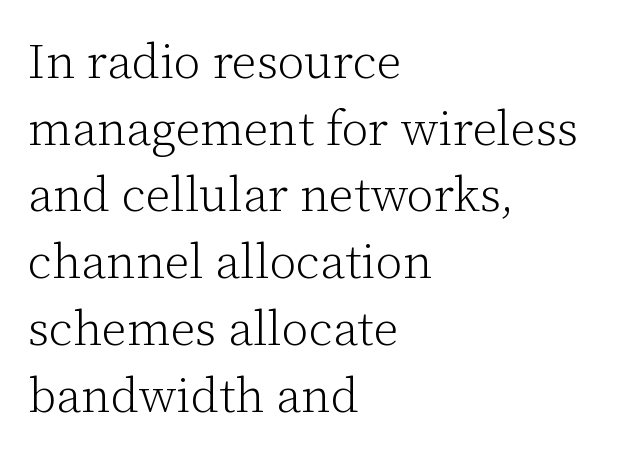
The image shows 48 px light serif type, upright; set left-aligned, normal line spacing (1.39x), normal letter spacing, not underlined; low stroke contrast and a medium x-height.
